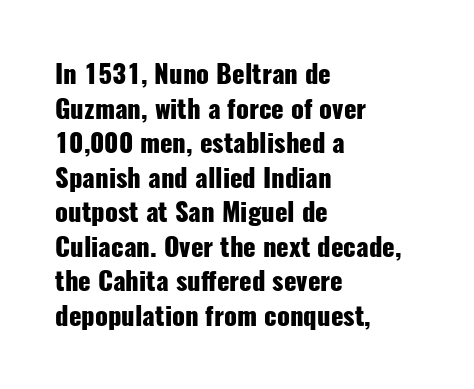
The image shows 26 px bold type, upright; set left-aligned, normal line spacing (1.33x), normal letter spacing, not underlined.
